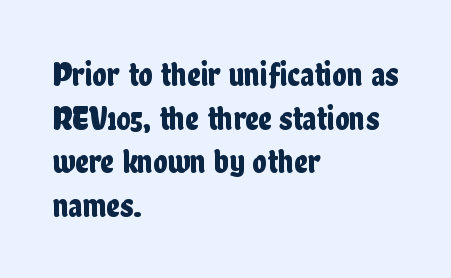
Q: Is the text italic (slanted)? A: No, it is upright.
Q: Is the typeface a serif or a sans-serif typeface? A: Sans-serif.
Q: Is the text underlined? A: No.
Q: How is the paragraph aligned? A: Left-aligned.
Q: Is the spacing between letters normal or unusually wide? A: Normal.
Q: Is the spacing between lines tight, normal or loose? A: Normal.
Q: Width (condensed, normal, or wide)? A: Condensed.
Q: Stroke contrast? A: Low.
Q: x-height? A: Medium.
Q: Monospaced? A: No.
